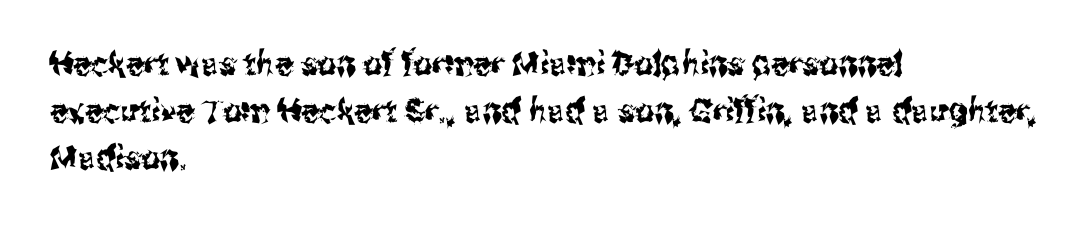
Letters rest on an invisible, unmarked baseline. One glance says typical: line gaps are just what's usual. Grotesque or geometric, the face here clearly has no serifs. Unlike italic type, these characters show no tilt at all.
